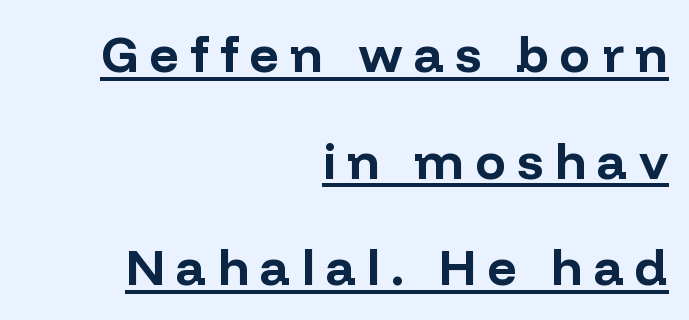
{"serif": "no", "italic": "no", "bold": "yes", "weight": "bold", "width": "normal", "stroke_contrast": "low", "x_height": "medium", "monospaced": "no", "underline": "yes", "align": "right", "line_spacing": "loose", "line_spacing_ratio": 2.09, "letter_spacing": "wide", "letter_spacing_em": 0.22, "glyph_px": 51}
